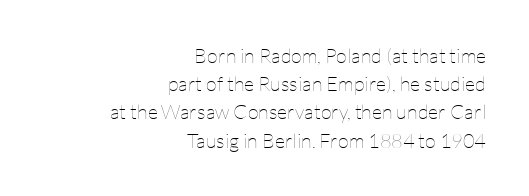
Q: Is the text bold? A: No.
Q: Is the text italic (slanted)? A: No, it is upright.
Q: Is the text underlined? A: No.
Q: How is the paragraph aligned? A: Right-aligned.
Q: Is the spacing between letters normal or unusually wide? A: Normal.
Q: Is the spacing between lines tight, normal or loose? A: Normal.
